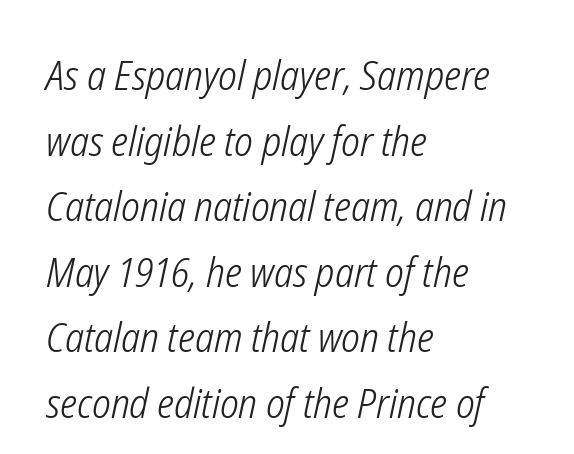
{"italic": "yes", "lean": "right", "slant_degrees": 12, "bold": "no", "weight": "light", "width": "condensed", "stroke_contrast": "low", "x_height": "medium", "monospaced": "no", "underline": "no", "align": "left", "line_spacing": "normal", "line_spacing_ratio": 1.6, "letter_spacing": "normal", "letter_spacing_em": 0.0, "glyph_px": 41}
